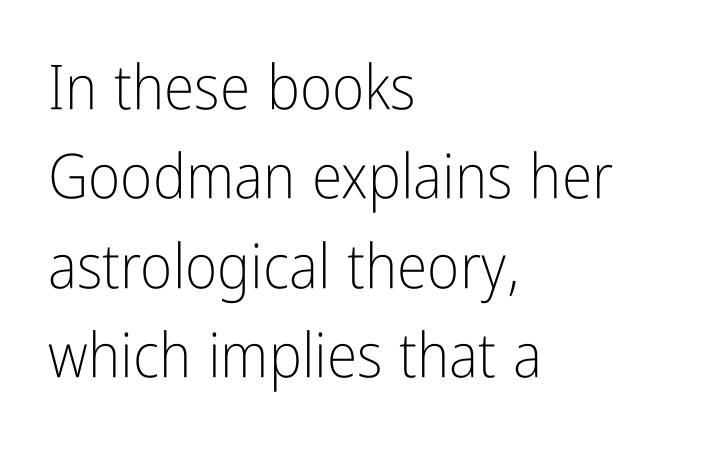
The passage shown is typed in a proportional face where columns would drift. The strip under each line holds only bare page. The rendering keeps characters at their native spacing. The rendering anchors every line to the left-hand side.
